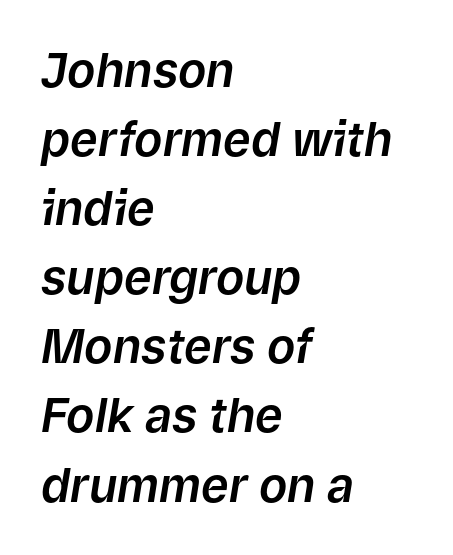
The image shows 47 px text type, italic (leaning right); set left-aligned, normal line spacing (1.47x), normal letter spacing, not underlined; low stroke contrast and a medium x-height.
